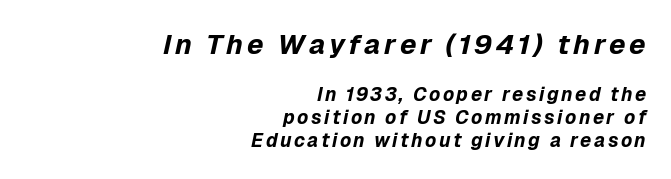
The image shows 28 px bold type, italic (leaning right); set right-aligned, line spacing 1.21x, not underlined; the first (top) block is 1.47x larger; low stroke contrast and a medium x-height.
